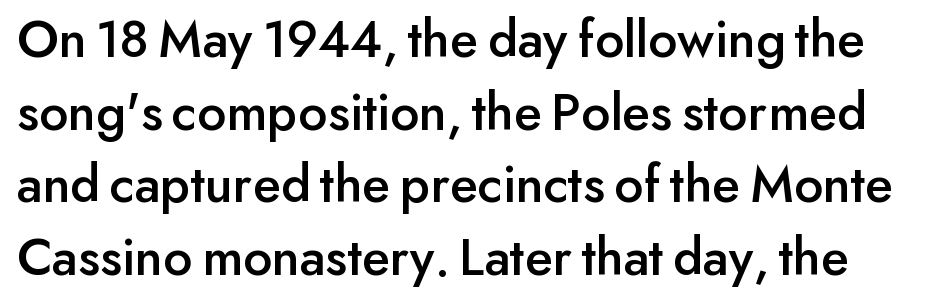
The image shows 55 px sans-serif type, upright; set normal line spacing (1.32x), normal letter spacing, not underlined; low stroke contrast and a small x-height.
